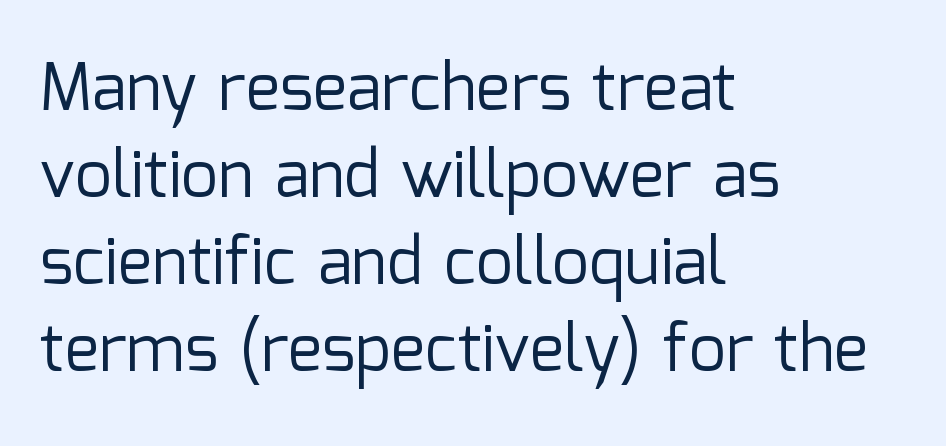
The image shows 65 px regular-weight sans-serif type, upright; set left-aligned, normal line spacing (1.34x), normal letter spacing, not underlined; low stroke contrast and a medium x-height.
